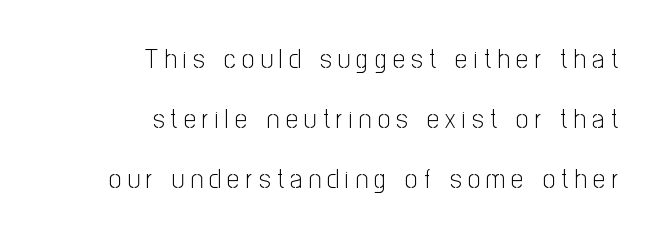
This block would shrink considerably if given ordinary leading; it's expanded now. A typesetter would mark this as roman, not italic. Heaviness? Minimal to ordinary, like unemphasized prose. The strip under each line holds only bare page.
